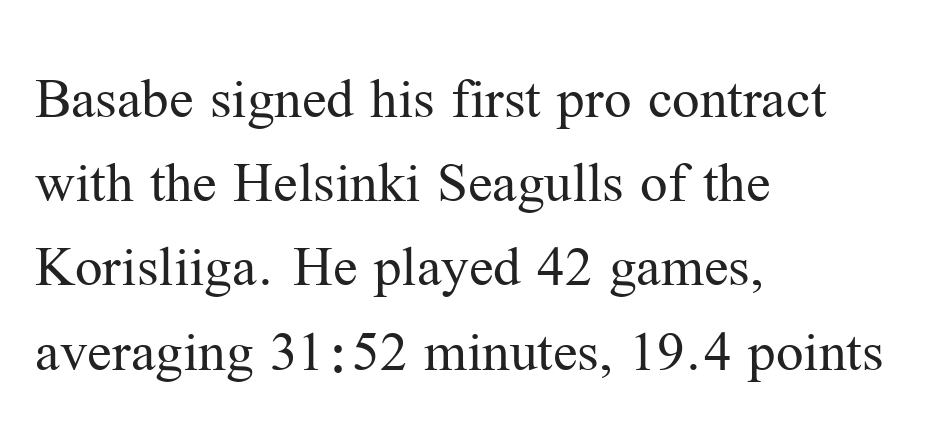
{"serif": "yes", "italic": "no", "bold": "no", "weight": "regular", "width": "normal", "stroke_contrast": "medium", "x_height": "medium", "monospaced": "no", "underline": "no", "align": "left", "line_spacing": "normal", "line_spacing_ratio": 1.38, "letter_spacing": "normal", "letter_spacing_em": 0.0, "glyph_px": 61}
